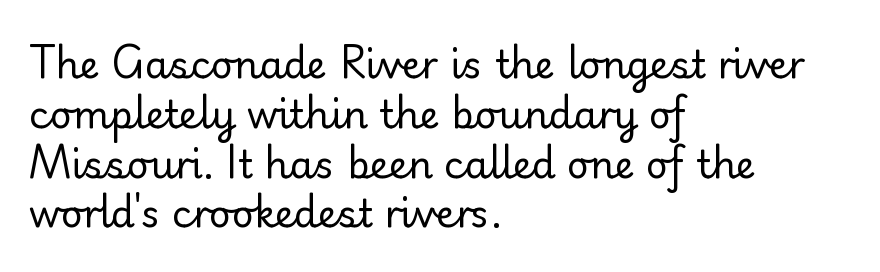
{"serif": "no", "italic": "no", "bold": "no", "weight": "regular", "width": "normal", "stroke_contrast": "low", "x_height": "small", "monospaced": "no", "underline": "no", "align": "left", "line_spacing": "normal", "line_spacing_ratio": 1.31, "letter_spacing": "normal", "letter_spacing_em": 0.0, "glyph_px": 38}
